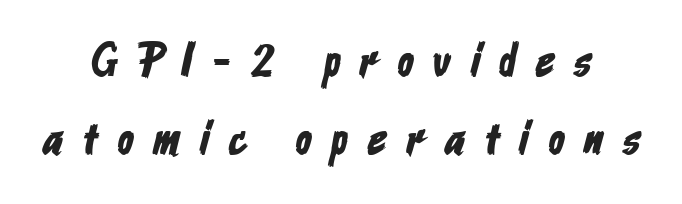
{"serif": "no", "width": "condensed", "stroke_contrast": "low", "x_height": "medium", "monospaced": "no", "underline": "no", "align": "center", "line_spacing": "normal", "line_spacing_ratio": 1.67, "letter_spacing": "wide", "letter_spacing_em": 0.43, "glyph_px": 47}
